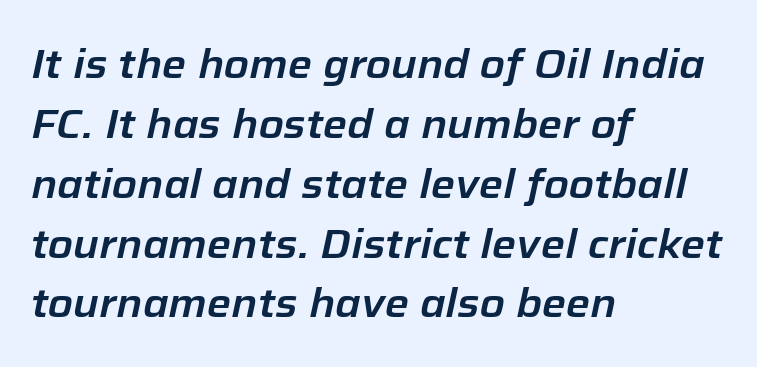
Q: Is the text italic (slanted)? A: Yes, it leans right by about 12 degrees.
Q: Is the text underlined? A: No.
Q: How is the paragraph aligned? A: Left-aligned.
Q: Is the spacing between letters normal or unusually wide? A: Normal.
Q: Is the spacing between lines tight, normal or loose? A: Normal.
Q: Width (condensed, normal, or wide)? A: Normal.
Q: Stroke contrast? A: Low.
Q: x-height? A: Medium.
Q: Monospaced? A: No.
